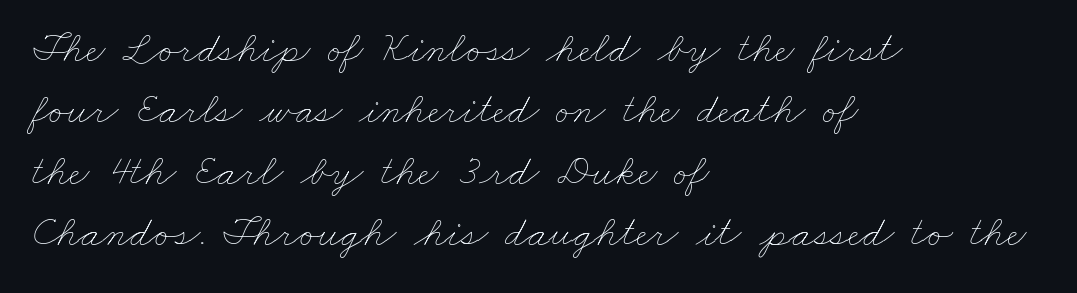
{"bold": "no", "weight": "thin", "width": "wide", "stroke_contrast": "low", "x_height": "small", "monospaced": "no", "underline": "no", "align": "left", "line_spacing": "normal", "line_spacing_ratio": 1.43, "letter_spacing": "normal", "letter_spacing_em": 0.0, "glyph_px": 43}
